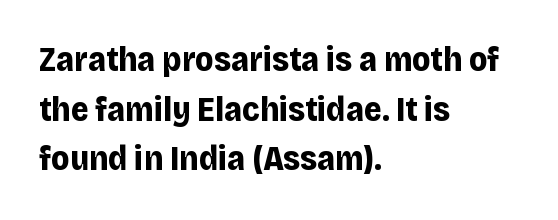
The letters advance in unequal steps, a hallmark of proportional type. These words are printed bold, with thick strokes throughout. Leading matches the norm, producing a regular column. Reading down the block, your eye returns to a fixed left position each line.
